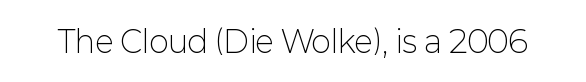
The image shows 30 px light sans-serif type, upright; set normal letter spacing, not underlined; low stroke contrast and a medium x-height.
